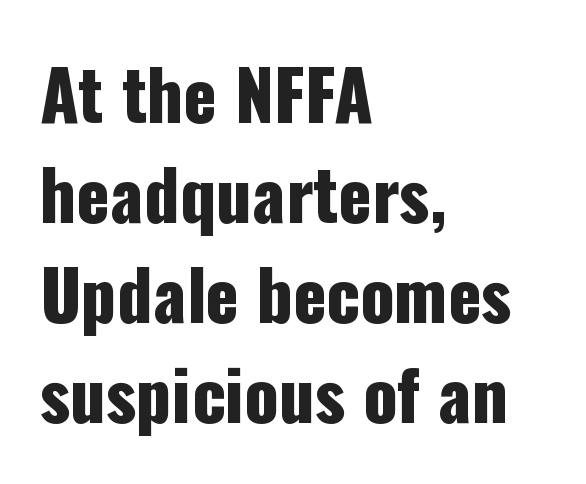
{"serif": "no", "italic": "no", "width": "condensed", "stroke_contrast": "low", "x_height": "medium", "monospaced": "no", "underline": "no", "align": "left", "line_spacing": "normal", "line_spacing_ratio": 1.45, "letter_spacing": "normal", "letter_spacing_em": 0.0, "glyph_px": 69}
